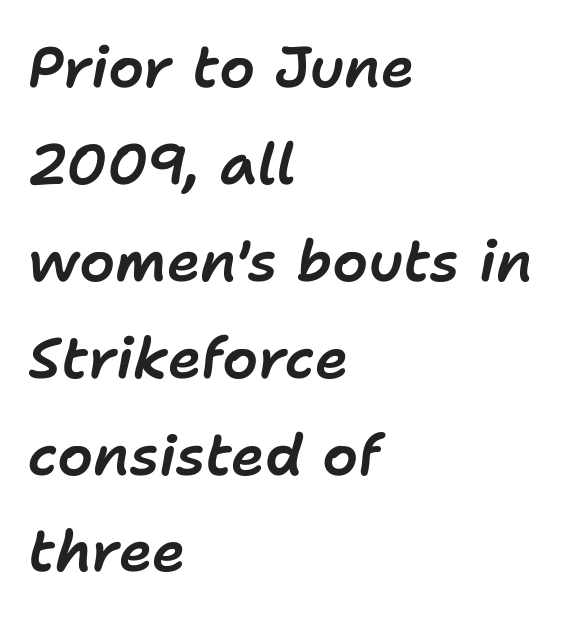
{"italic": "yes", "lean": "right", "slant_degrees": 11, "width": "normal", "stroke_contrast": "low", "x_height": "medium", "monospaced": "no", "underline": "no", "align": "left", "line_spacing": "normal", "line_spacing_ratio": 1.7, "letter_spacing": "normal", "letter_spacing_em": 0.0, "glyph_px": 57}
